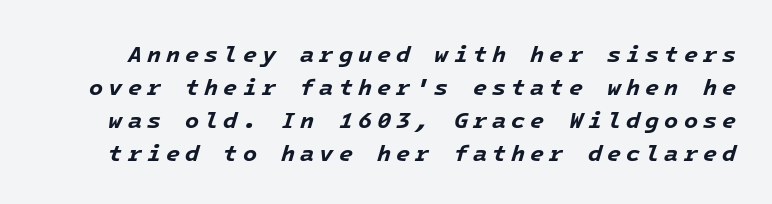
{"italic": "yes", "lean": "right", "slant_degrees": 16, "bold": "yes", "underline": "no", "line_spacing": "normal", "line_spacing_ratio": 1.43, "letter_spacing": "wide", "letter_spacing_em": 0.22, "glyph_px": 23}
